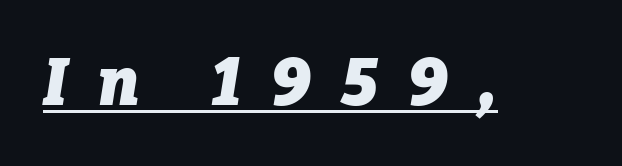
The image shows 66 px heavy type, italic (leaning right); set unusually wide letter spacing (+0.46 em), underlined; low stroke contrast and a medium x-height.
